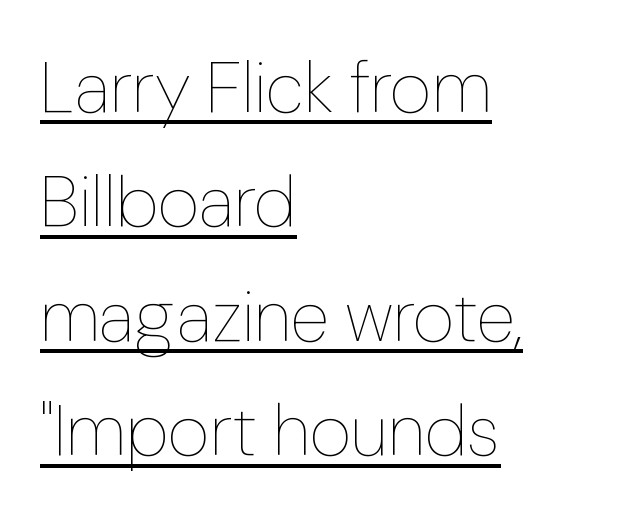
Left-aligned paragraph, ragged on the right. Each letter keeps its own natural width here, so spacing adapts to shape. Rows of type keep a routine distance in the vertical direction. The glyphs are accompanied by a horizontal stroke just below them. Tall strokes in this sample are plumb rather than angled. Unbolded letterforms with no extra heft.
